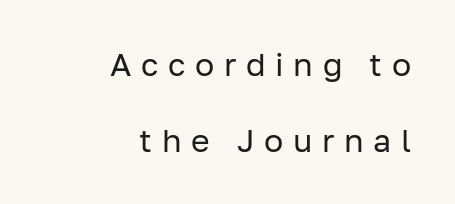
In terms of posture, this sample is upright. Each word looks stretched out because of the extra space between its letters. The leading is generous, giving the passage an open texture. Are there feet on the stems? There aren't — it's a sans.
